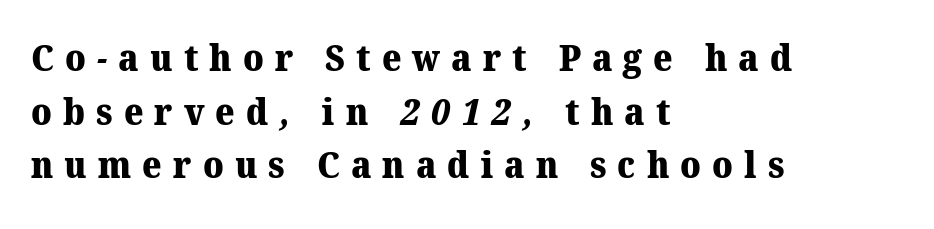
{"serif": "yes", "bold": "yes", "weight": "heavy", "width": "normal", "stroke_contrast": "medium", "x_height": "medium", "monospaced": "no", "underline": "no", "align": "left", "line_spacing": "normal", "line_spacing_ratio": 1.45, "letter_spacing": "wide", "letter_spacing_em": 0.3, "glyph_px": 37}
